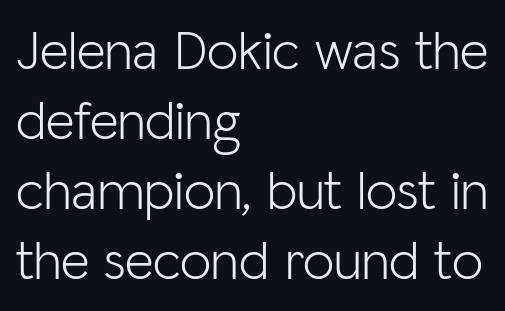
{"serif": "no", "italic": "no", "bold": "no", "weight": "light", "width": "normal", "stroke_contrast": "low", "x_height": "medium", "monospaced": "no", "underline": "no", "align": "left", "line_spacing": "normal", "line_spacing_ratio": 1.25, "letter_spacing": "normal", "letter_spacing_em": 0.0, "glyph_px": 56}
